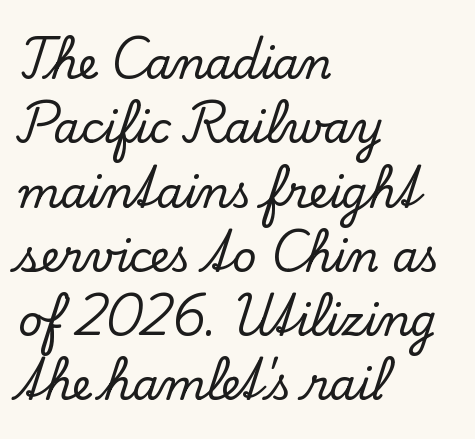
Casual observation: everything's shoved over to the left. What stands out about the letter spacing? Nothing — it is the standard amount. The rendering uses natural spacing where letterforms have individual widths.
